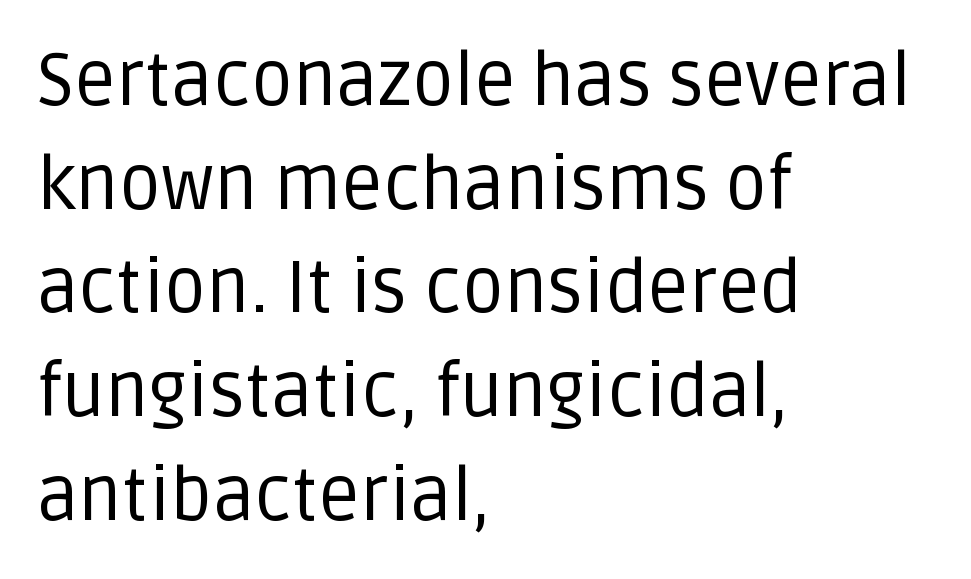
The image shows 73 px regular-weight sans-serif type, upright; set left-aligned, normal line spacing (1.42x), normal letter spacing, not underlined; low stroke contrast and a large x-height.
